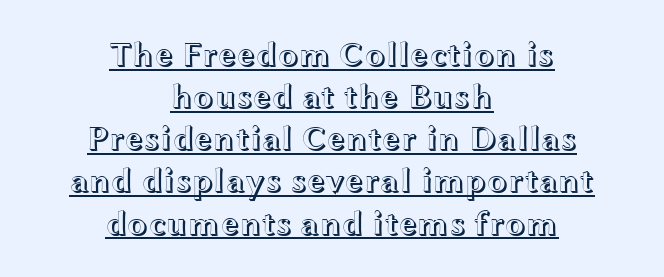
The image shows 34 px wide type, upright; set centered, line spacing 1.24x, normal letter spacing, underlined; a medium x-height.
